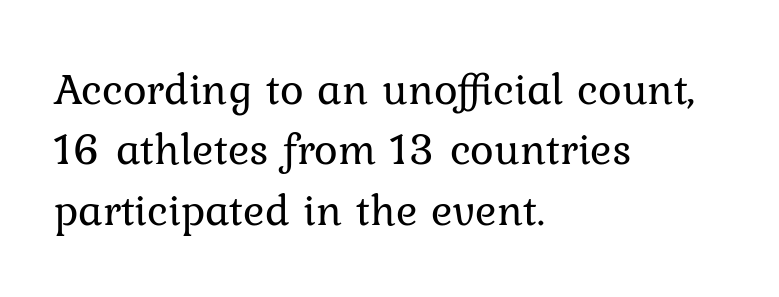
Q: Is the text bold? A: No.
Q: Is the text italic (slanted)? A: No, it is upright.
Q: Is the typeface a serif or a sans-serif typeface? A: Serif.
Q: Is the text underlined? A: No.
Q: How is the paragraph aligned? A: Left-aligned.
Q: Is the spacing between letters normal or unusually wide? A: Normal.
Q: Is the spacing between lines tight, normal or loose? A: Normal.
Q: Width (condensed, normal, or wide)? A: Normal.
Q: Stroke contrast? A: Low.
Q: x-height? A: Medium.
Q: Monospaced? A: No.
